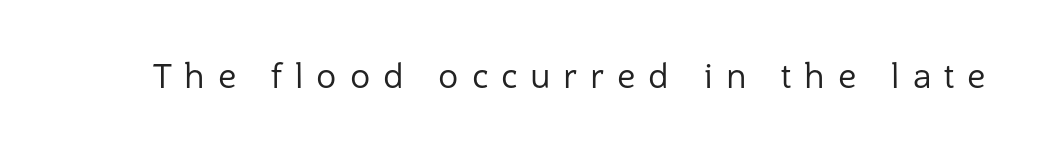
{"serif": "no", "italic": "no", "bold": "no", "weight": "regular", "width": "normal", "stroke_contrast": "low", "x_height": "medium", "monospaced": "no", "underline": "no", "letter_spacing": "wide", "letter_spacing_em": 0.38, "glyph_px": 34}
